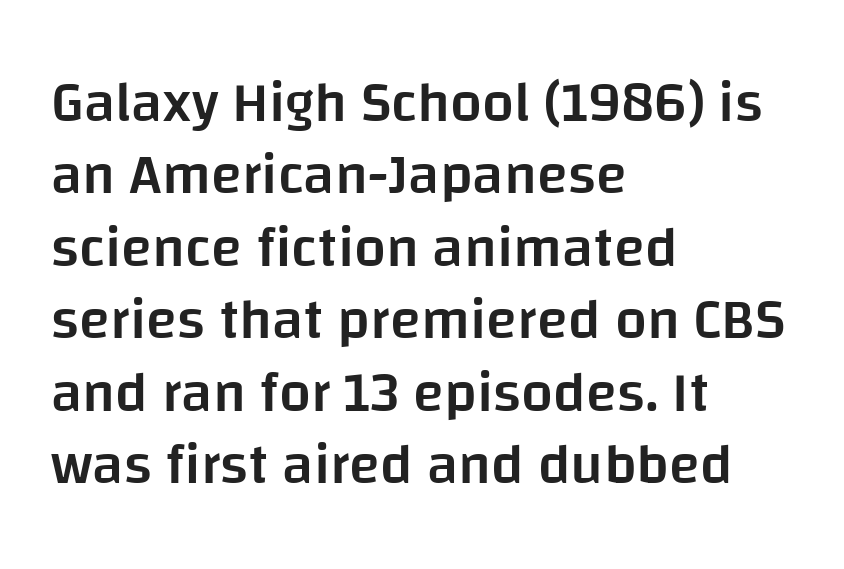
{"serif": "no", "italic": "no", "bold": "semi", "weight": "semibold", "width": "normal", "stroke_contrast": "low", "x_height": "large", "monospaced": "no", "underline": "no", "align": "left", "line_spacing": "normal", "line_spacing_ratio": 1.27, "letter_spacing": "normal", "letter_spacing_em": 0.0, "glyph_px": 57}
